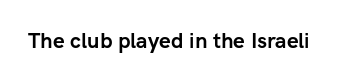
The image shows 21 px bold type, upright; set normal letter spacing, not underlined.
